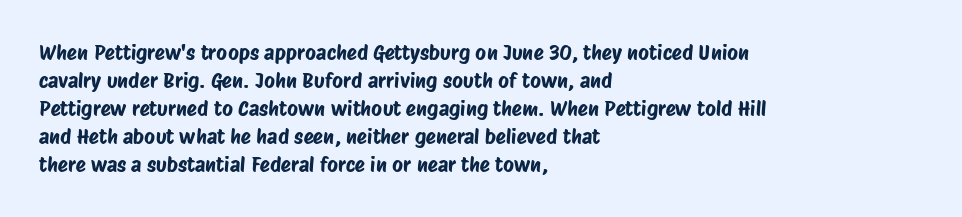
The rag falls on the right side of this text block. The baseline area is clear. Vertically, the passage feels balanced, rows spaced as you'd expect. Short note: letters normally spaced.
